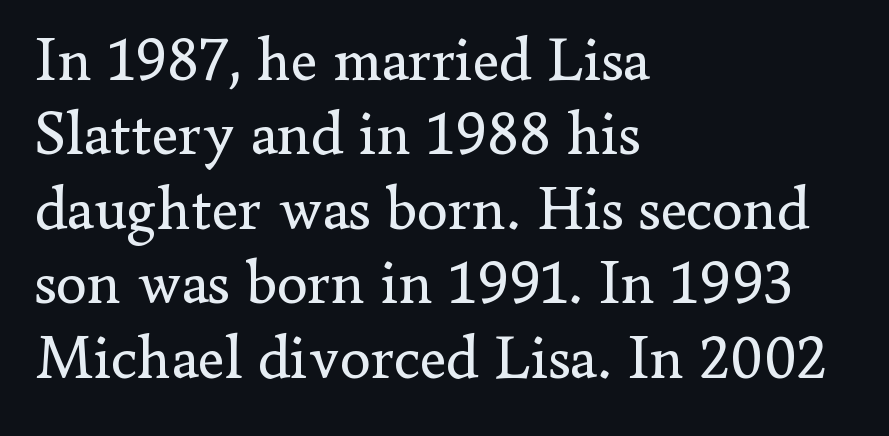
Style check: upright. Any mark beneath the type? The region is blank. The rendering anchors every line to the left-hand side. Observe the serifs anchoring each vertical stroke in this sample. The type is set solid horizontally, with unmodified tracking.
